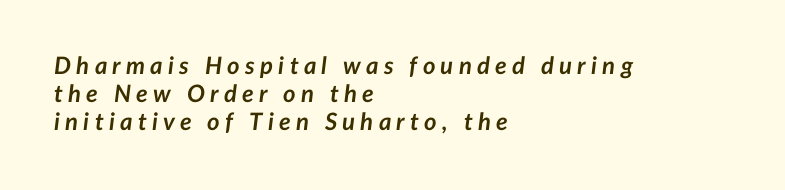
The image shows 24 px bold type, italic (leaning right); set left-aligned, line spacing 1.17x, unusually wide letter spacing (+0.22 em), not underlined.
